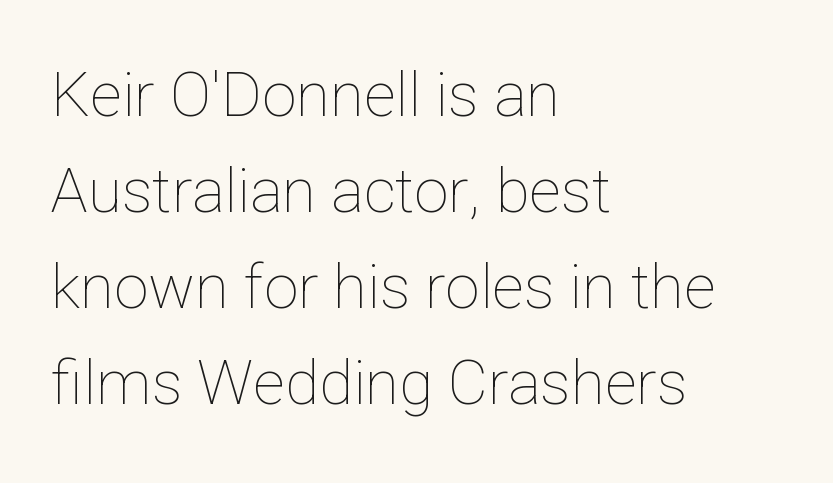
Q: Is the text bold? A: No.
Q: Is the text italic (slanted)? A: No, it is upright.
Q: Is the text underlined? A: No.
Q: How is the paragraph aligned? A: Left-aligned.
Q: Is the spacing between letters normal or unusually wide? A: Normal.
Q: Is the spacing between lines tight, normal or loose? A: Normal.
Q: Width (condensed, normal, or wide)? A: Normal.
Q: Stroke contrast? A: Low.
Q: x-height? A: Medium.
Q: Monospaced? A: No.
